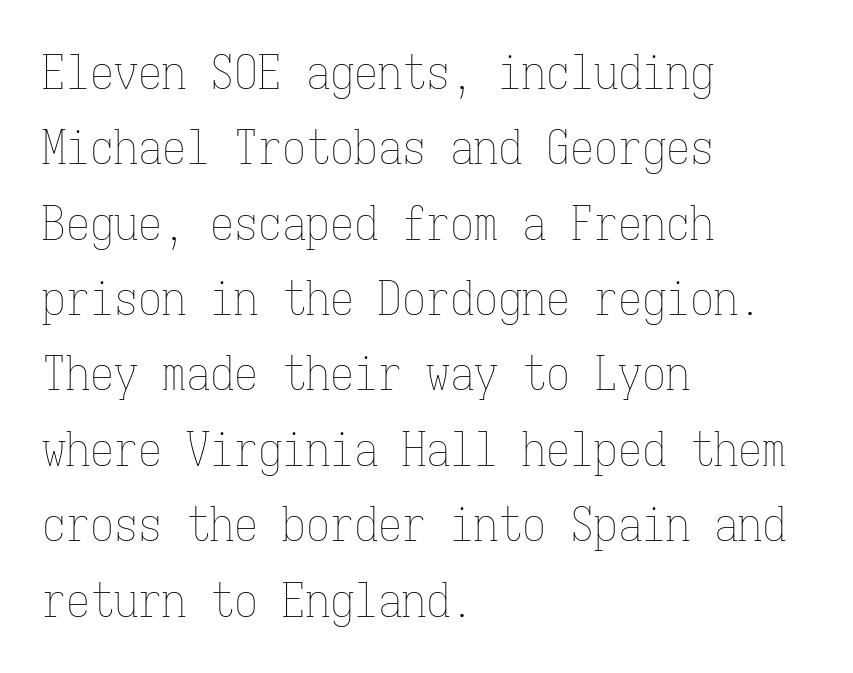
The image shows 48 px thin, condensed type, upright, monospaced; set left-aligned, normal line spacing (1.57x), normal letter spacing, not underlined; low stroke contrast and a medium x-height.
